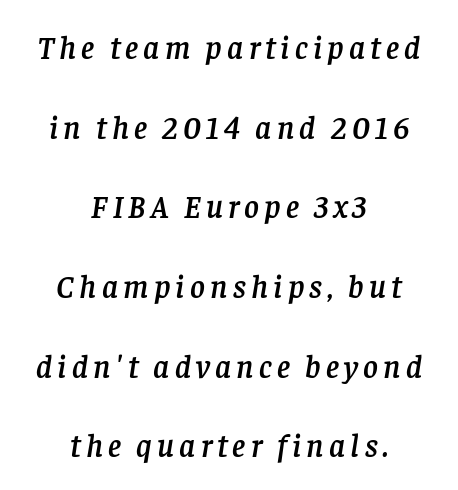
The compositor balanced each line on the midline. The face used here is proportionally spaced, like ordinary book or web type. The axis of the letterforms is tilted away from vertical. Rule under the text: the space is simply empty. This block would shrink considerably if given ordinary leading; it's expanded now.
